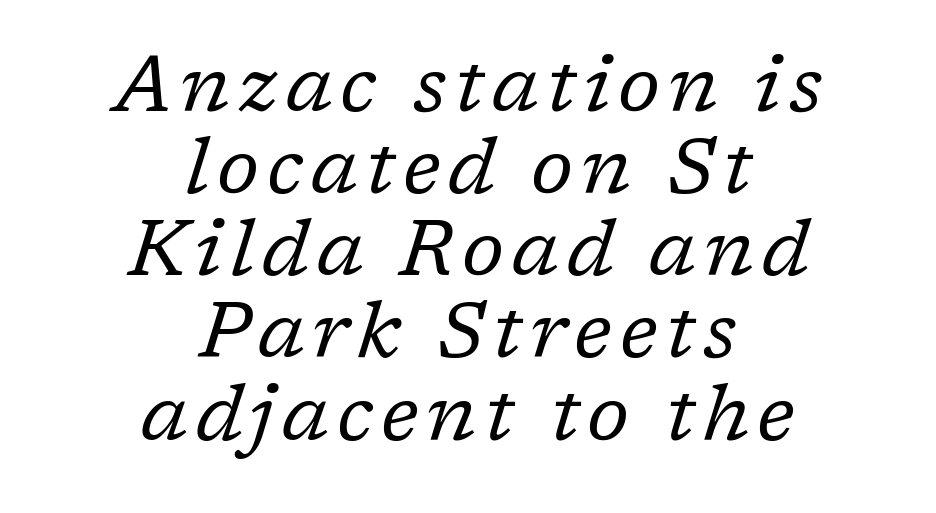
The image shows 79 px regular-weight serif type, italic (leaning right); set centered, tight line spacing (1.04x), not underlined; low stroke contrast and a medium x-height.
